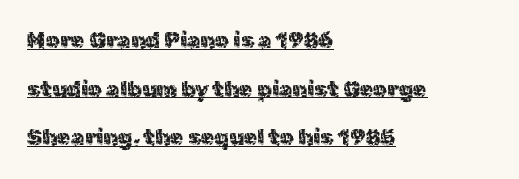
Q: Is the text italic (slanted)? A: No, it is upright.
Q: Is the text underlined? A: Yes.
Q: How is the paragraph aligned? A: Left-aligned.
Q: Is the spacing between letters normal or unusually wide? A: Normal.
Q: Is the spacing between lines tight, normal or loose? A: Loose.
